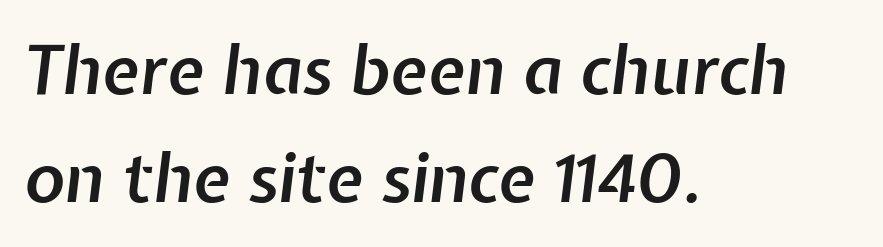
These lines are rendered in a variable-pitch font. The space beneath each line is pristine and unruled. If you measured baseline to baseline, you'd find a middling distance. There's an unmistakable incline to the writing here. Is the type bold? Partly — it's a semibold, heavier than regular but not fully bold. Which margin do the lines hug? The left one — the right edge is uneven.
